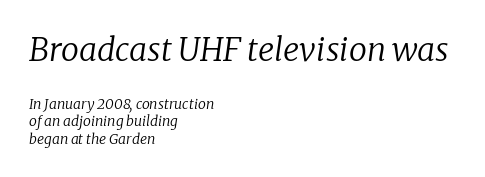
{"serif": "yes", "italic": "yes", "lean": "right", "slant_degrees": 8, "bold": "no", "weight": "regular", "width": "normal", "stroke_contrast": "low", "x_height": "medium", "monospaced": "no", "underline": "no", "align": "left", "line_spacing": "normal", "line_spacing_ratio": 1.25, "letter_spacing": "normal", "letter_spacing_em": 0.0, "larger_block": "first", "size_ratio": 2.29, "glyph_px": 32}
